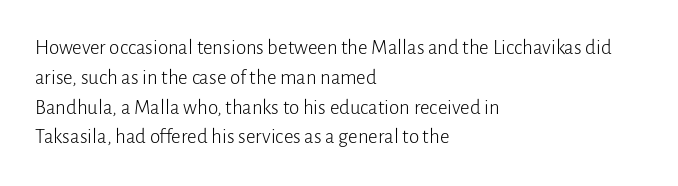
Quick note: interline space is typical. Nothing unusual about the tracking: characters are spaced as the font intends. Unmarked baselines from the first word to the last. No italicization has been applied; the sample stays upright.
